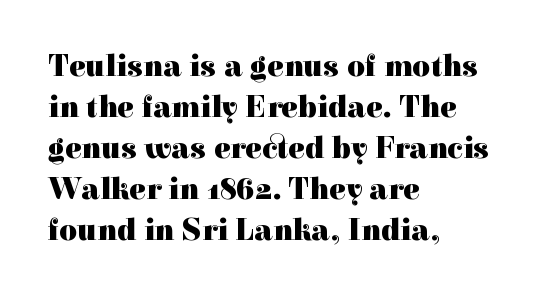
{"serif": "yes", "italic": "no", "bold": "yes", "weight": "heavy", "width": "normal", "x_height": "medium", "monospaced": "no", "underline": "no", "align": "left", "line_spacing": "normal", "line_spacing_ratio": 1.32, "letter_spacing": "normal", "letter_spacing_em": 0.0, "glyph_px": 31}
